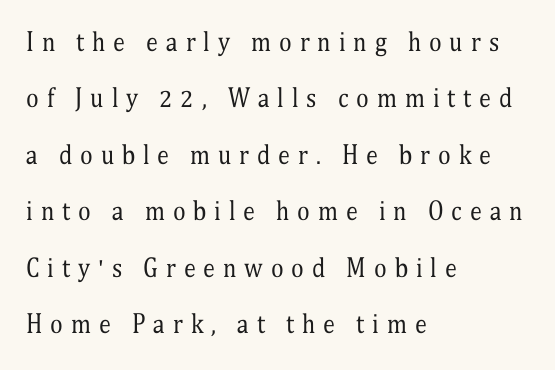
{"italic": "no", "bold": "no", "underline": "no", "align": "left", "line_spacing": "loose", "line_spacing_ratio": 2.35, "letter_spacing": "wide", "letter_spacing_em": 0.33, "glyph_px": 24}
